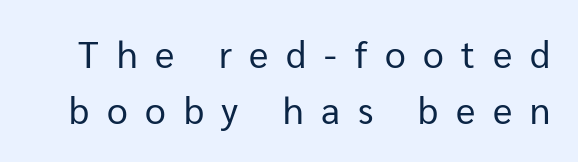
Varying glyph widths throughout — classic text-font behaviour. Plain, unruled lines of type. This rendering widens character spacing well past its baseline value. The letters stand upright; this is a roman face. A typesetter would label this face a sans. The vertical gap from one line to the next is medium.
